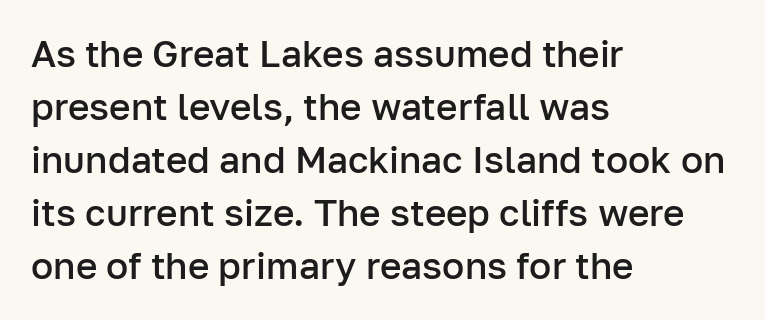
{"serif": "no", "italic": "no", "bold": "semi", "weight": "semibold", "width": "normal", "stroke_contrast": "low", "x_height": "medium", "monospaced": "no", "underline": "no", "align": "left", "line_spacing": "normal", "line_spacing_ratio": 1.43, "letter_spacing": "normal", "letter_spacing_em": 0.0, "glyph_px": 37}
